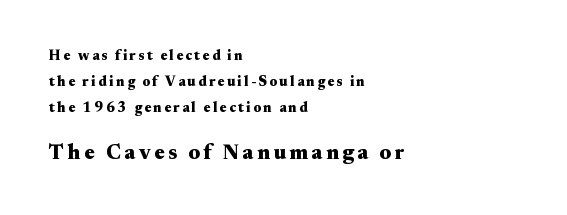
{"italic": "no", "bold": "yes", "underline": "no", "align": "left", "line_spacing_ratio": 1.85, "larger_block": "second", "size_ratio": 1.5, "glyph_px": 21}
